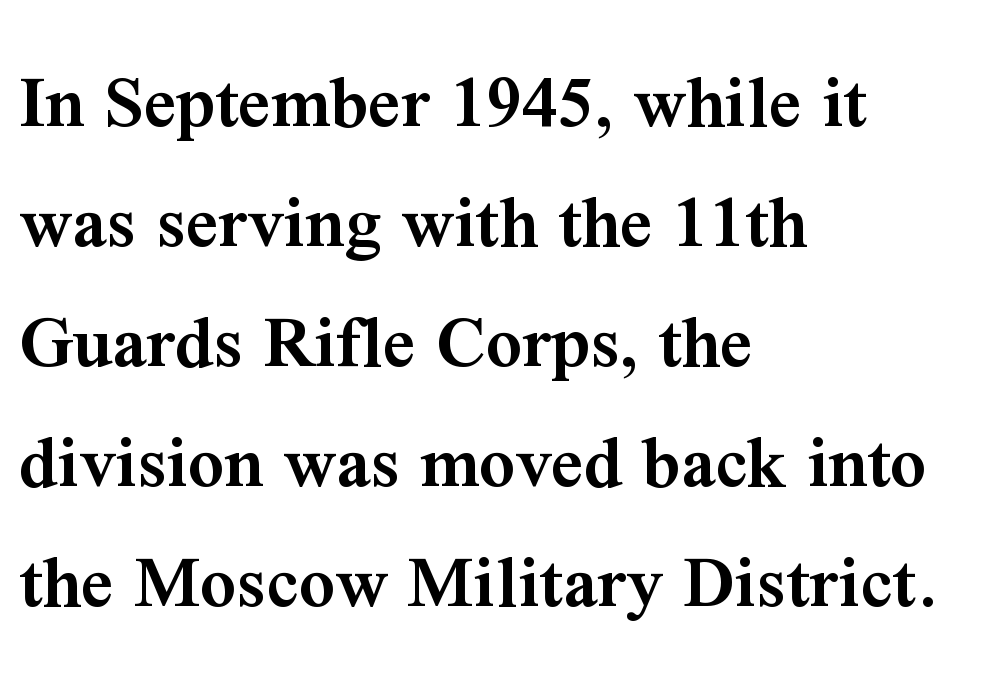
Q: Is the text bold? A: Semi-bold.
Q: Is the text italic (slanted)? A: No, it is upright.
Q: Is the typeface a serif or a sans-serif typeface? A: Serif.
Q: Is the text underlined? A: No.
Q: How is the paragraph aligned? A: Left-aligned.
Q: Is the spacing between letters normal or unusually wide? A: Normal.
Q: Is the spacing between lines tight, normal or loose? A: Normal.
Q: Width (condensed, normal, or wide)? A: Normal.
Q: Stroke contrast? A: Medium.
Q: x-height? A: Medium.
Q: Monospaced? A: No.
